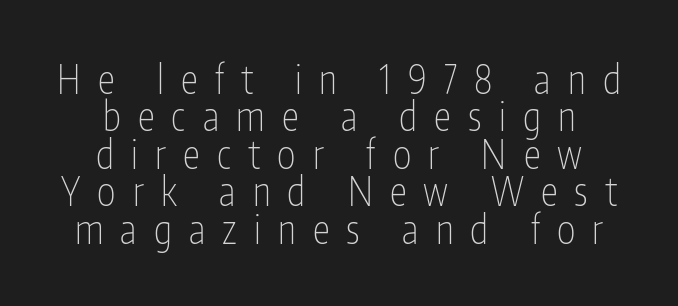
Q: Is the text bold? A: No.
Q: Is the text italic (slanted)? A: No, it is upright.
Q: Is the typeface a serif or a sans-serif typeface? A: Sans-serif.
Q: Is the text underlined? A: No.
Q: Is the spacing between letters normal or unusually wide? A: Unusually wide.
Q: Is the spacing between lines tight, normal or loose? A: Tight.
Q: Width (condensed, normal, or wide)? A: Condensed.
Q: Stroke contrast? A: Low.
Q: x-height? A: Medium.
Q: Monospaced? A: No.
